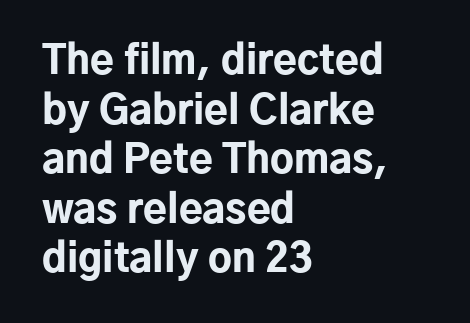
The image shows 39 px bold sans-serif type, upright; set left-aligned, normal line spacing (1.27x), normal letter spacing, not underlined; low stroke contrast and a medium x-height.
